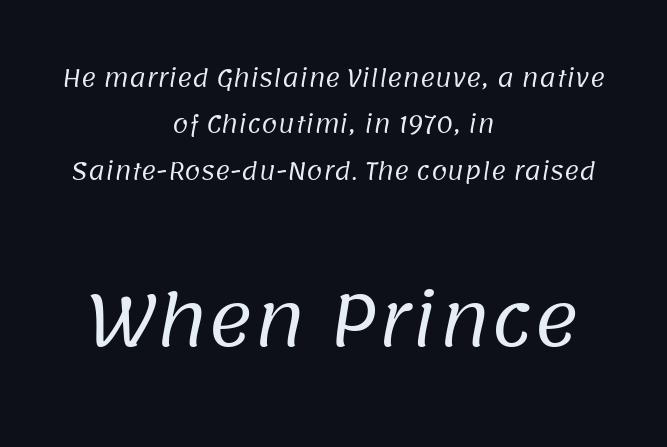
This rendering leaves character spacing at its baseline value. The cut favours lightness, reaching ordinary text weight at its darkest. Two sizes are in play, and the larger belongs to the second block. Which margin do the lines hug? Neither — every line sits in the middle. Successive baselines arrive slowly, with a big drop between each.
